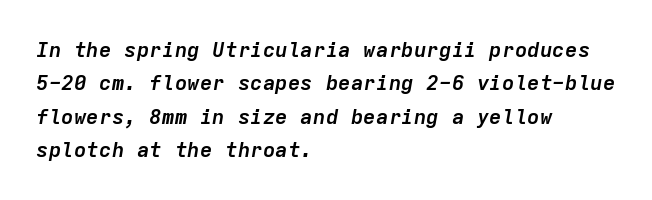
The image shows 21 px bold type, italic (leaning right); set left-aligned, normal line spacing (1.59x), normal letter spacing, not underlined.
